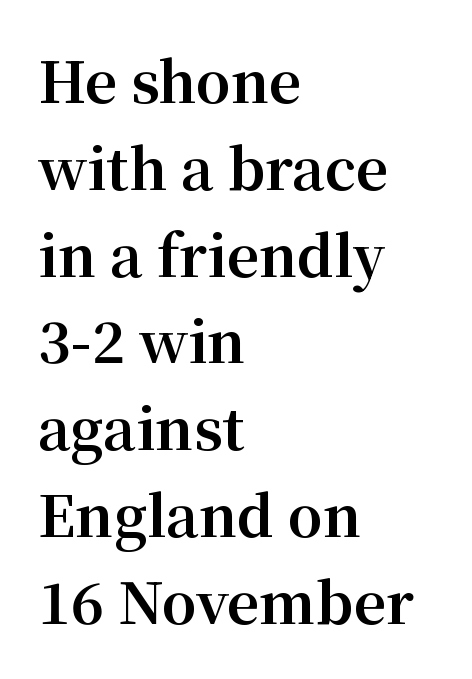
The face used here is proportionally spaced, like ordinary book or web type. Honestly, there is no underline to notice here at all. The space between consecutive lines is moderate. The typesetter chose a ragged-right arrangement here. Strong, thick strokes mark this as bold type.
